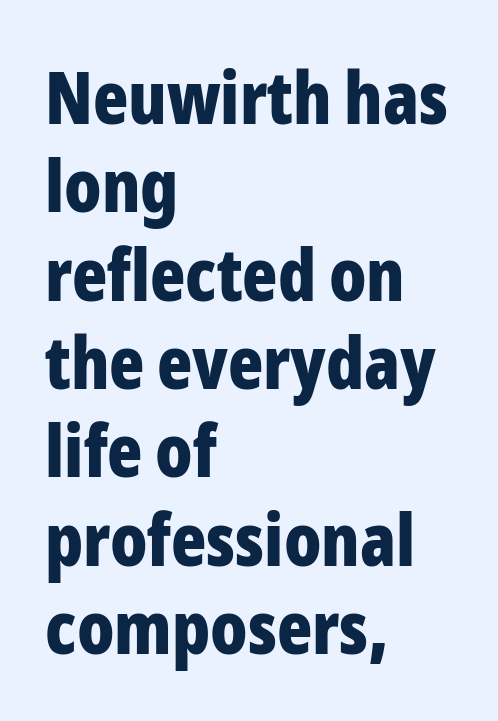
Grotesque or geometric, the face here clearly has no serifs. Posture: vertical. Strokes here are thick enough to call this a true bold. Clear beneath every line of the passage. You could not count columns in this text — the font is proportionally spaced. A student would call this left alignment; a typographer would say flush left, rag right.
